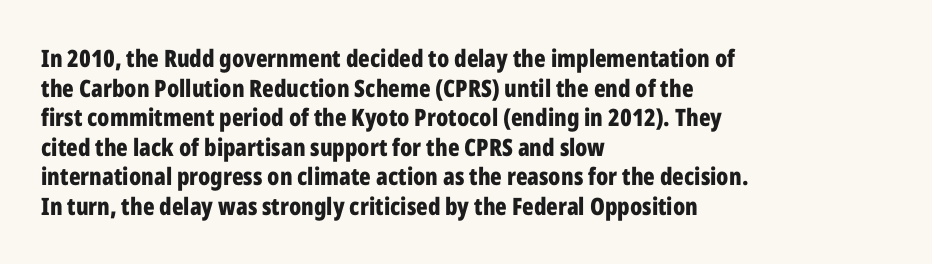
Q: Is the text bold? A: Yes.
Q: Is the text italic (slanted)? A: No, it is upright.
Q: Is the text underlined? A: No.
Q: How is the paragraph aligned? A: Left-aligned.
Q: Is the spacing between letters normal or unusually wide? A: Normal.
